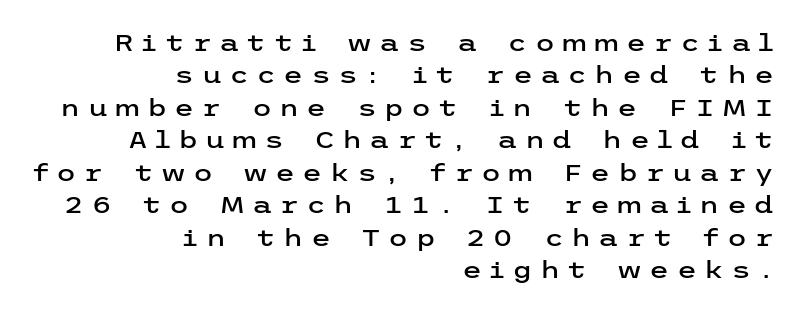
The image shows 23 px text type, upright; set right-aligned, normal line spacing (1.41x), unusually wide letter spacing (+0.31 em), not underlined.
